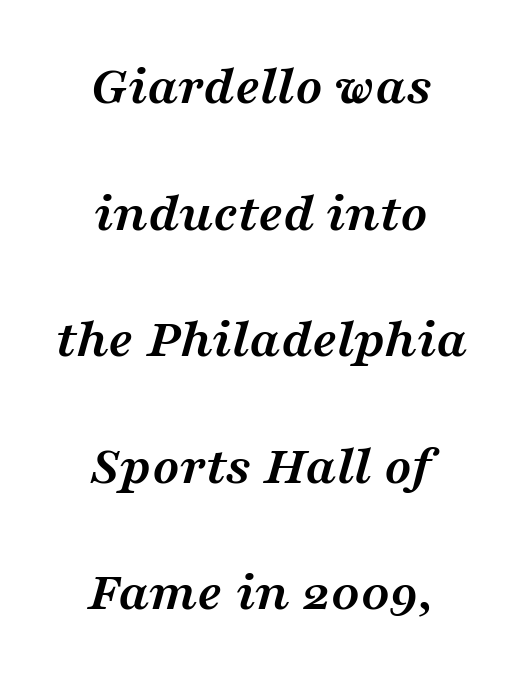
The image shows 56 px semibold, wide serif type, italic (leaning right); set centered, loose line spacing (2.26x), normal letter spacing, not underlined; medium stroke contrast and a medium x-height.
